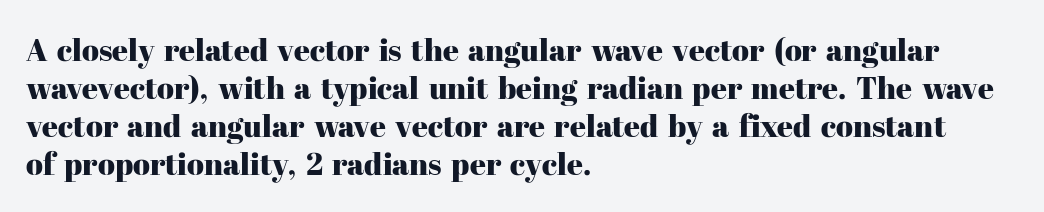
The image shows 31 px serif type, upright; set left-aligned, line spacing 1.23x, normal letter spacing, not underlined; high stroke contrast and a medium x-height.
